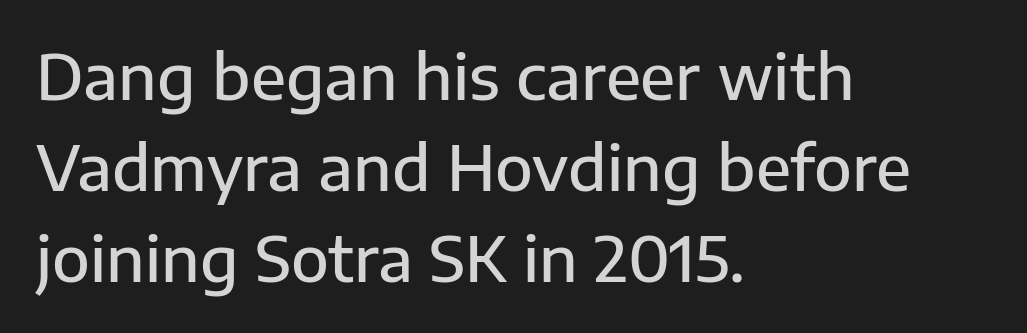
Q: Is the text bold? A: Semi-bold.
Q: Is the text italic (slanted)? A: No, it is upright.
Q: Is the typeface a serif or a sans-serif typeface? A: Sans-serif.
Q: Is the text underlined? A: No.
Q: How is the paragraph aligned? A: Left-aligned.
Q: Is the spacing between letters normal or unusually wide? A: Normal.
Q: Is the spacing between lines tight, normal or loose? A: Normal.
Q: Width (condensed, normal, or wide)? A: Normal.
Q: Stroke contrast? A: Low.
Q: x-height? A: Medium.
Q: Monospaced? A: No.
